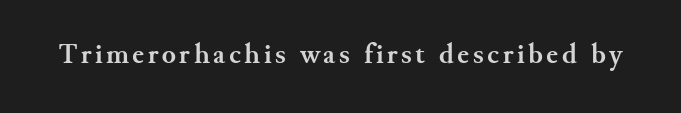
Q: Is the text bold? A: Yes.
Q: Is the text italic (slanted)? A: No, it is upright.
Q: Is the typeface a serif or a sans-serif typeface? A: Serif.
Q: Is the text underlined? A: No.
Q: Width (condensed, normal, or wide)? A: Normal.
Q: Stroke contrast? A: Medium.
Q: x-height? A: Small.
Q: Monospaced? A: No.
